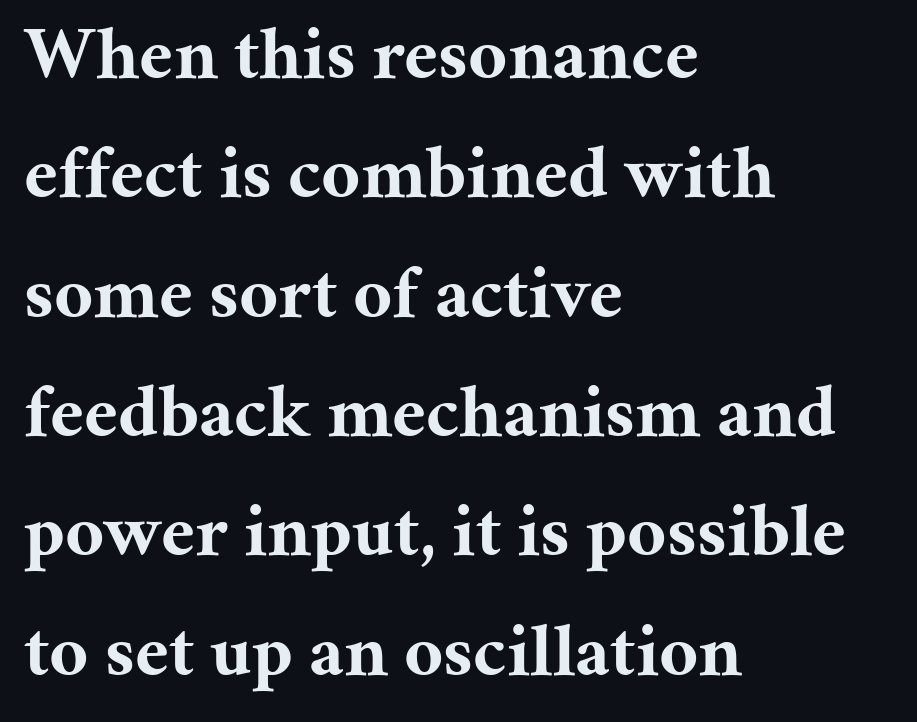
{"serif": "yes", "italic": "no", "bold": "yes", "weight": "bold", "width": "normal", "stroke_contrast": "medium", "x_height": "medium", "monospaced": "no", "underline": "no", "align": "left", "line_spacing": "normal", "line_spacing_ratio": 1.57, "letter_spacing": "normal", "letter_spacing_em": 0.0, "glyph_px": 76}
